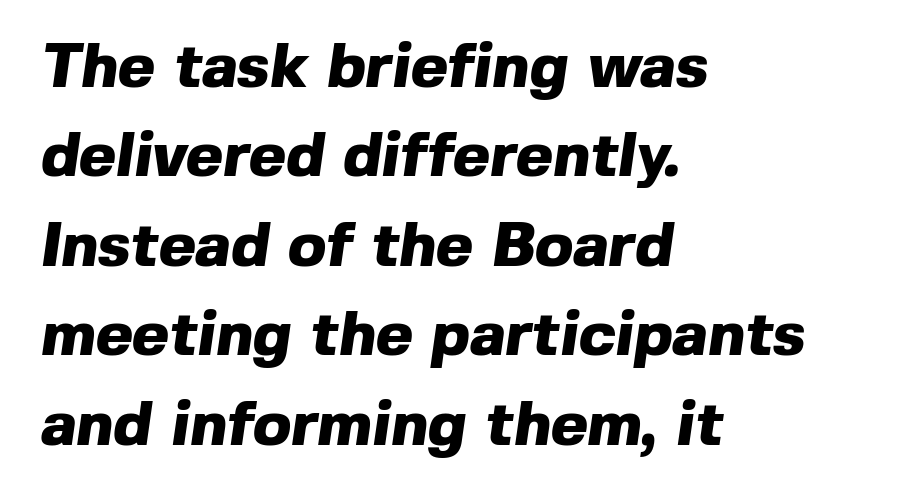
The image shows 63 px heavy sans-serif type; set left-aligned, normal line spacing (1.42x), normal letter spacing, not underlined; a medium x-height.
